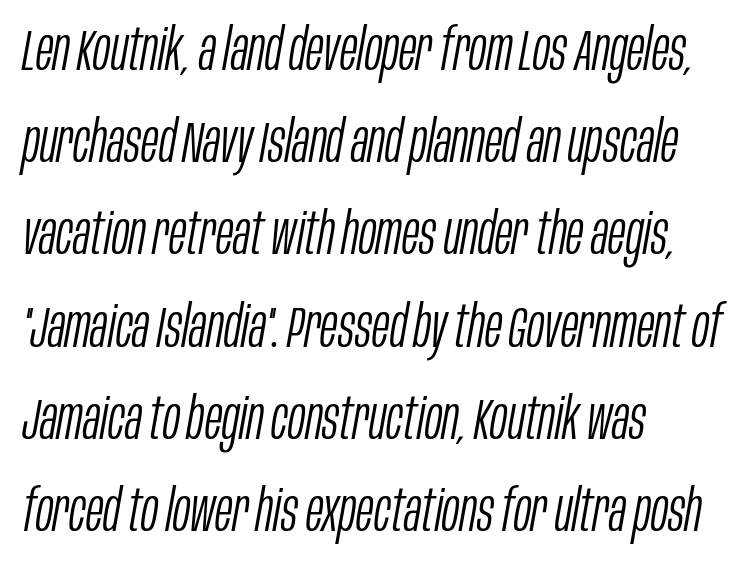
The text block is weighted toward the left margin, trailing off unevenly rightward. The space beneath each line is pristine and unruled. Nothing unusual about the tracking: characters are spaced as the font intends. A typesetter would call this leading conventional body-copy spacing. The face used here is proportionally spaced, like ordinary book or web type.
